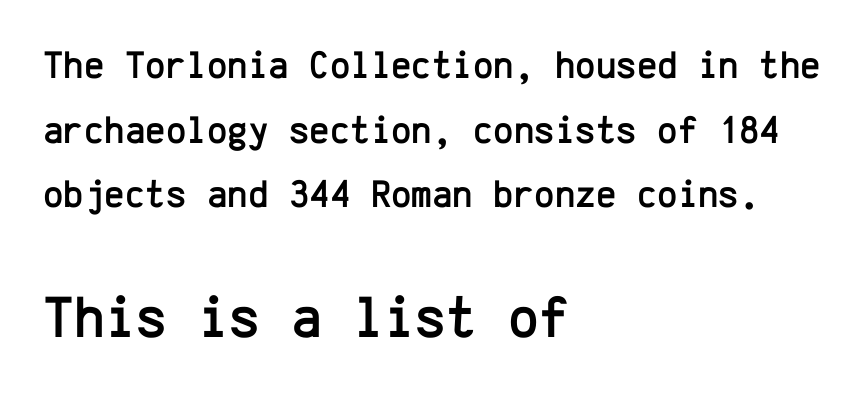
The image shows 59 px sans-serif type, upright, monospaced; set left-aligned, normal line spacing (1.66x), normal letter spacing, not underlined; the second (bottom) block is 1.51x larger; low stroke contrast and a medium x-height.
